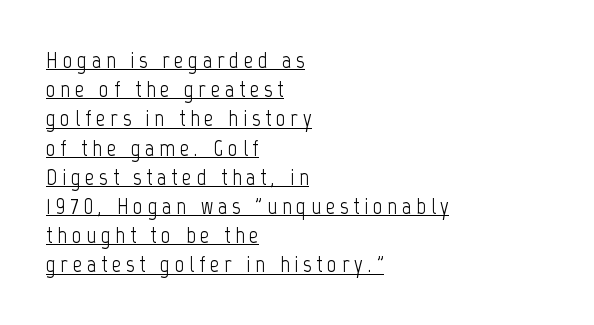
Q: Is the text bold? A: No.
Q: Is the text italic (slanted)? A: No, it is upright.
Q: Is the text underlined? A: Yes.
Q: How is the paragraph aligned? A: Left-aligned.
Q: Is the spacing between letters normal or unusually wide? A: Unusually wide.
Q: Is the spacing between lines tight, normal or loose? A: Normal.
